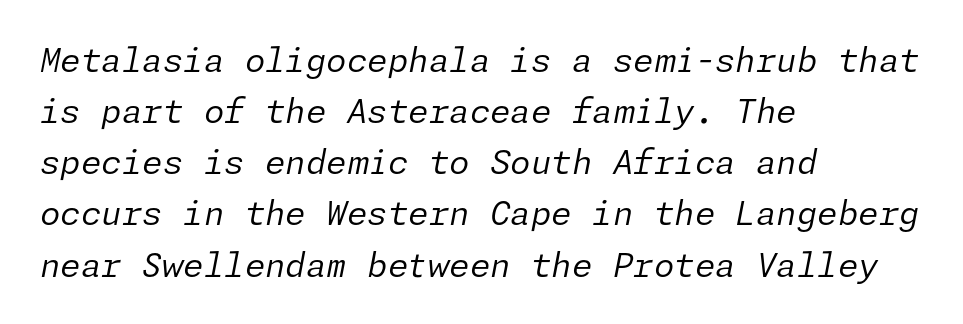
Q: Is the text bold? A: No.
Q: Is the text italic (slanted)? A: Yes, it leans right by about 11 degrees.
Q: Is the text underlined? A: No.
Q: How is the paragraph aligned? A: Left-aligned.
Q: Is the spacing between letters normal or unusually wide? A: Normal.
Q: Is the spacing between lines tight, normal or loose? A: Normal.
Q: Width (condensed, normal, or wide)? A: Normal.
Q: Stroke contrast? A: Low.
Q: x-height? A: Medium.
